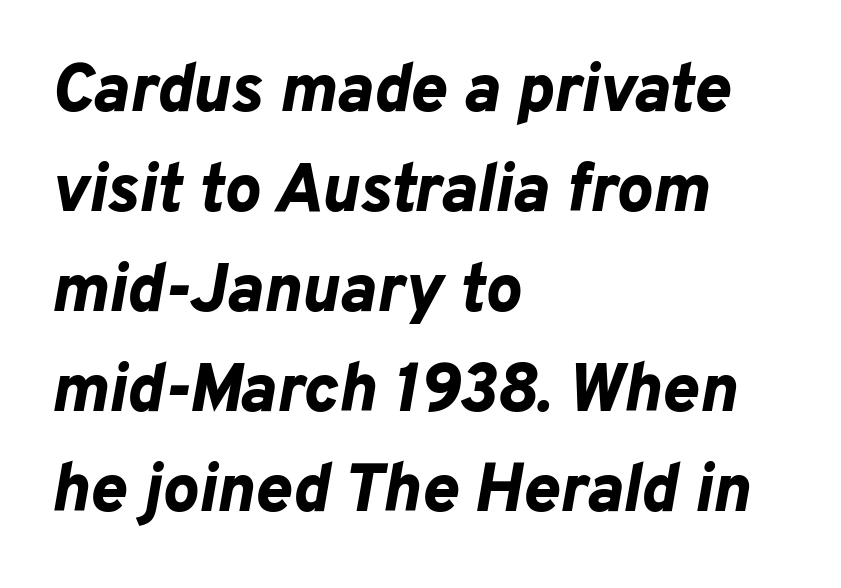
Strong, thick strokes mark this as bold type. The ragged edge is on the right, which tells us the setting is flush left. Horizontal bands of white between lines are of average thickness. Nobody drew a line under any word here. This sample has the flowing, uneven cadence of proportional lettering.
